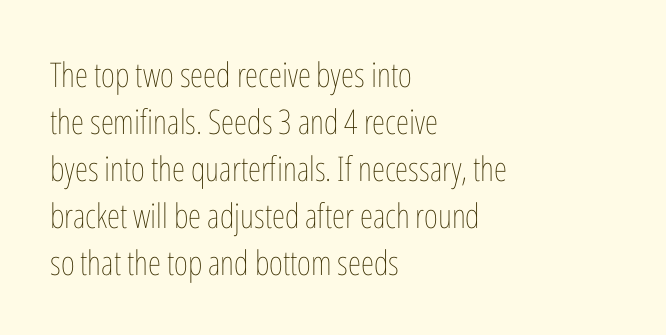
Weight class: somewhere from thin through regular. The glyphs are unaccompanied by any horizontal stroke below them. Ascenders rise straight up at ninety degrees. A typesetter would call this zero additional tracking.
